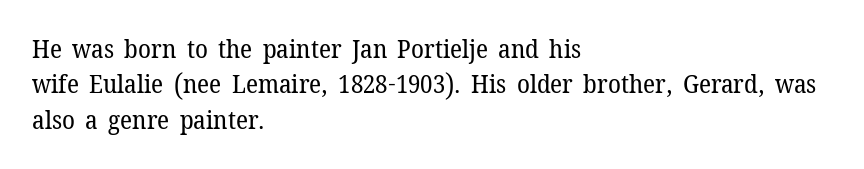
The image shows 26 px text type, upright; set left-aligned, normal line spacing (1.36x), normal letter spacing, not underlined.
